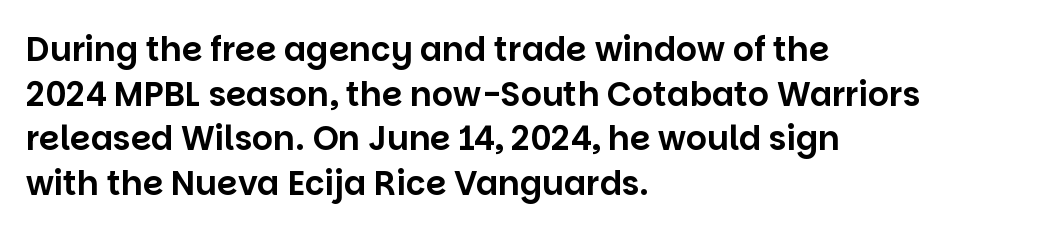
This sample uses an upright cut, with every glyph sitting square on the baseline. The type is set solid horizontally, with unmodified tracking. Has an underline been added? It has not. Alignment: flush left.
